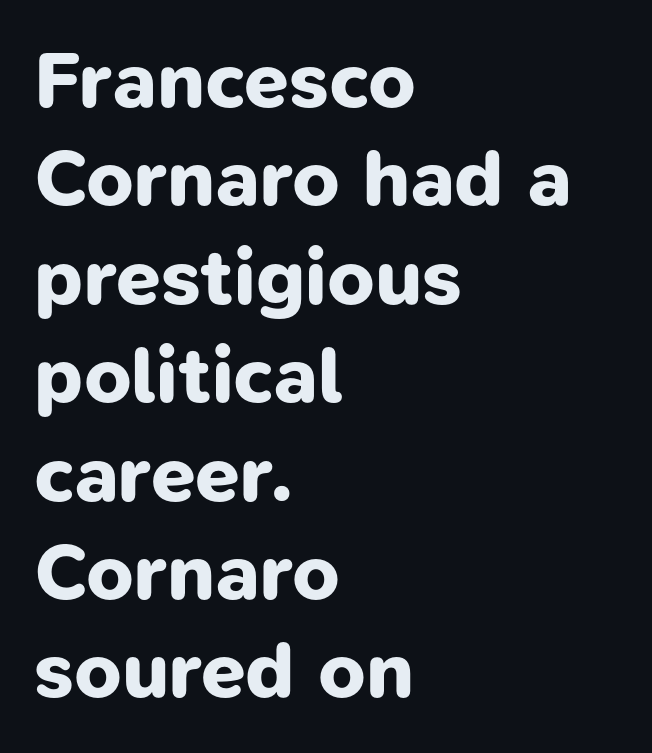
{"serif": "no", "bold": "yes", "weight": "bold", "width": "normal", "stroke_contrast": "low", "x_height": "medium", "monospaced": "no", "underline": "no", "align": "left", "line_spacing_ratio": 1.23, "letter_spacing": "normal", "letter_spacing_em": 0.0, "glyph_px": 80}
